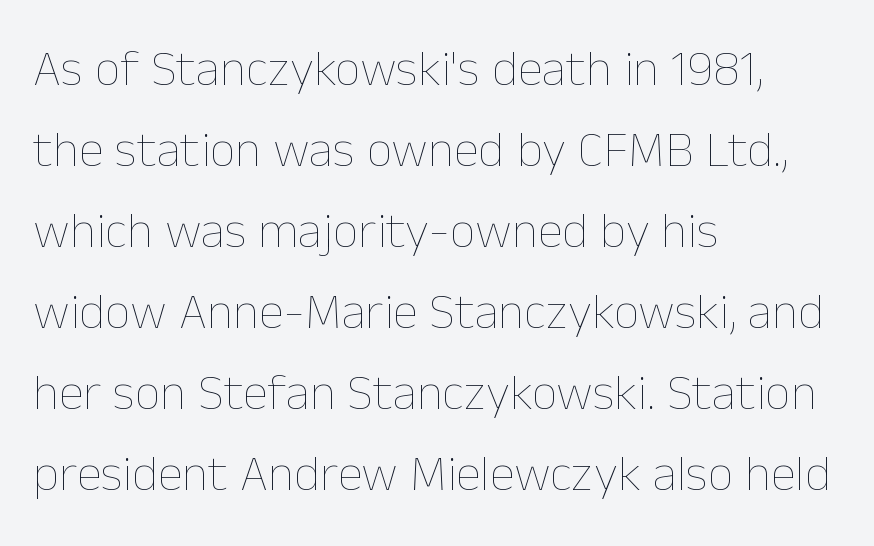
The image shows 51 px thin type, upright; set left-aligned, normal line spacing (1.59x), normal letter spacing, not underlined; low stroke contrast and a medium x-height.
